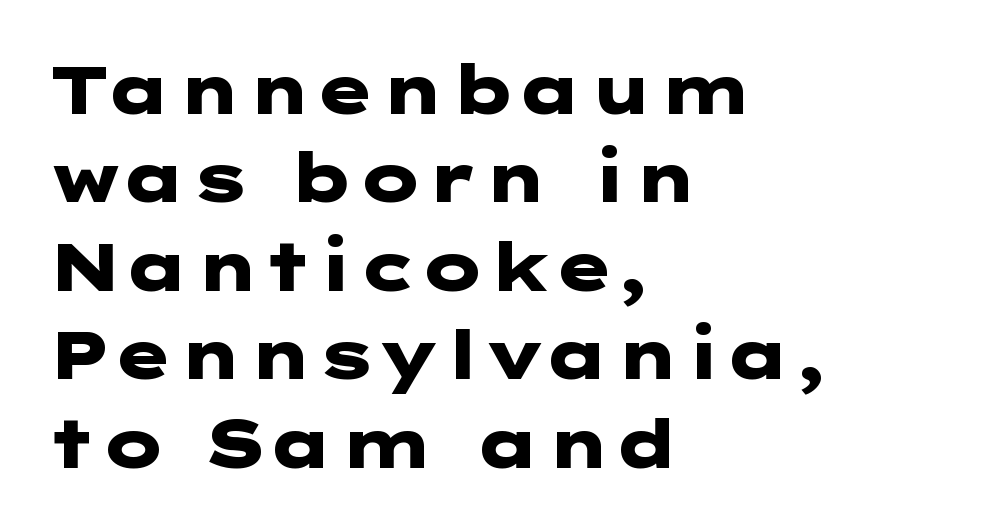
The image shows 67 px heavy, wide sans-serif type, upright; set left-aligned, normal line spacing (1.32x), normal letter spacing, not underlined; low stroke contrast and a medium x-height.
